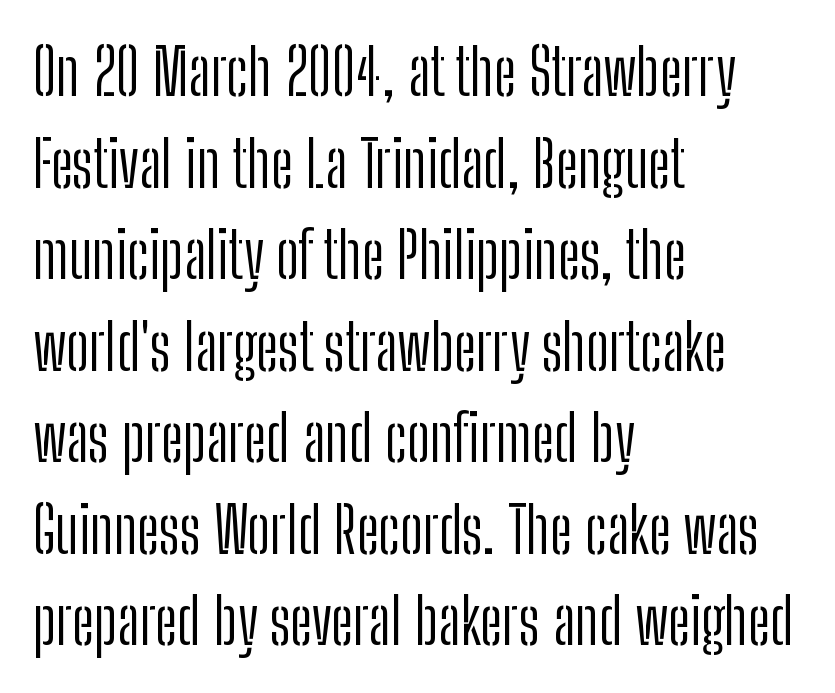
Heaviness? Minimal to ordinary, like unemphasized prose. Italic: no, the glyphs are upright roman. This sample uses plain, unmodified letter spacing. Stroke terminals: plain, sans-serif. Reading down the block, your eye returns to a fixed left position each line. Vertically, the passage feels balanced, rows spaced as you'd expect.
